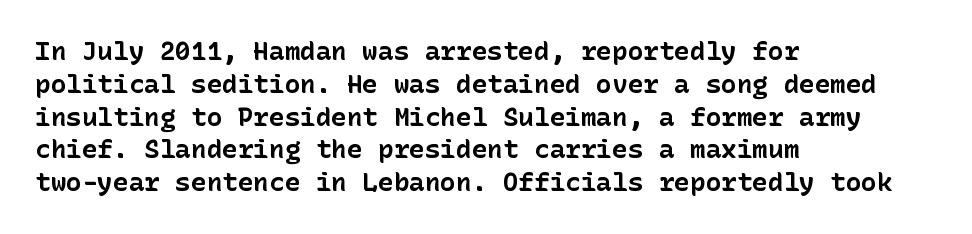
The image shows 26 px bold type, upright; set left-aligned, normal line spacing (1.26x), normal letter spacing, not underlined.
